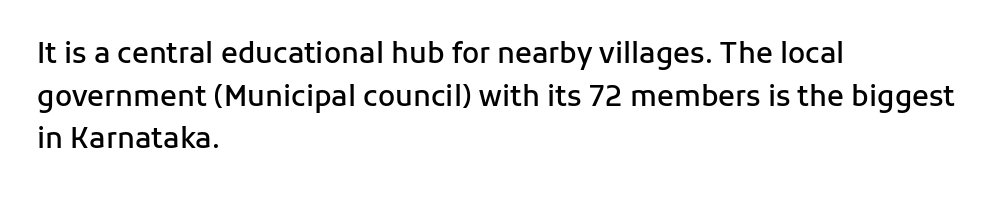
{"serif": "no", "italic": "no", "bold": "semi", "weight": "semibold", "width": "normal", "stroke_contrast": "low", "x_height": "medium", "monospaced": "no", "underline": "no", "align": "left", "line_spacing": "normal", "line_spacing_ratio": 1.52, "letter_spacing": "normal", "letter_spacing_em": 0.0, "glyph_px": 28}
